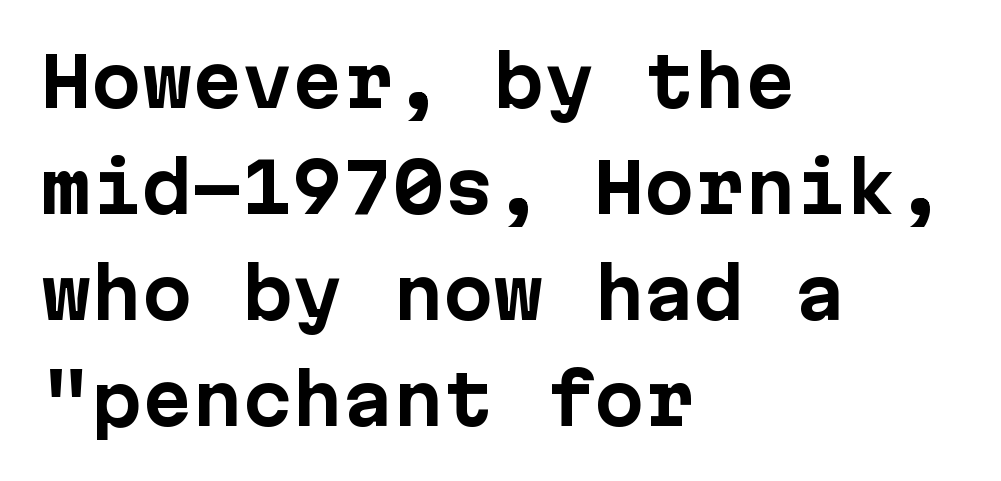
Q: Is the text bold? A: Yes.
Q: Is the text italic (slanted)? A: No, it is upright.
Q: Is the typeface a serif or a sans-serif typeface? A: Sans-serif.
Q: Is the text underlined? A: No.
Q: How is the paragraph aligned? A: Left-aligned.
Q: Is the spacing between letters normal or unusually wide? A: Normal.
Q: Is the spacing between lines tight, normal or loose? A: Normal.
Q: Width (condensed, normal, or wide)? A: Normal.
Q: Stroke contrast? A: Low.
Q: x-height? A: Medium.
